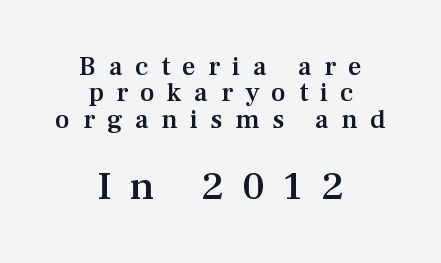
The passage shown begins with its smaller block and ends with its larger one. Descenders hang freely into open space. This is the regular roman posture of the typeface. Reading down the column, the eye jumps only a short way to each next line. Character widths vary here, with narrow letters taking less room than wide ones. Look at the tracking — it's clearly loosened, letters drifting apart.
